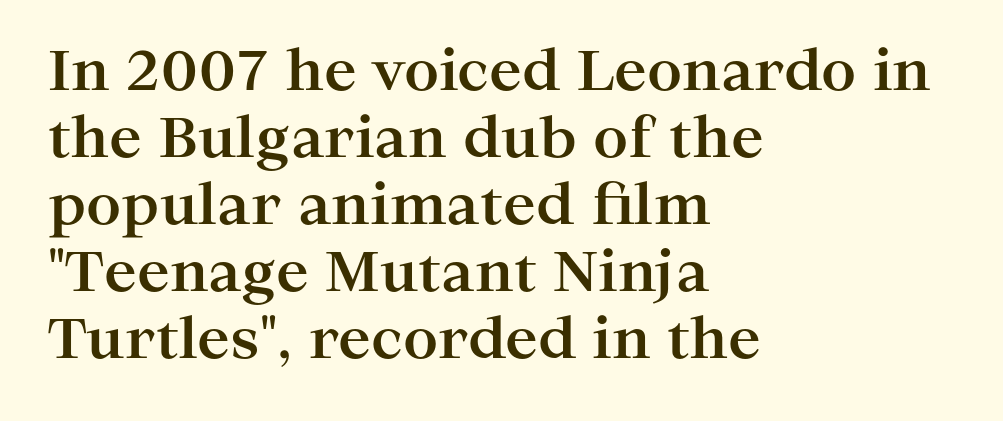
The image shows 55 px bold, wide serif type, upright; set left-aligned, line spacing 1.22x, normal letter spacing, not underlined; high stroke contrast and a medium x-height.
